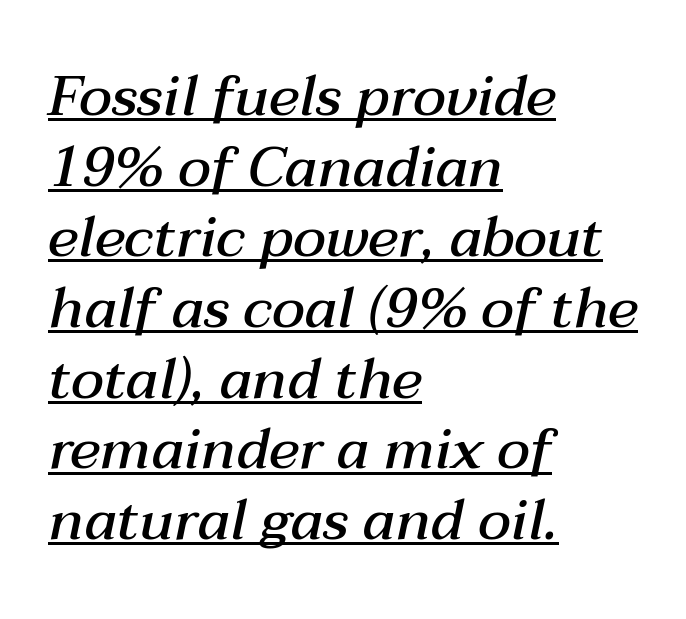
A typesetter would call this proportional, since set widths differ per character. A somewhat darkened texture: the type is semibold rather than bold. Look at the tracking — it's just the regular setting, nothing added. Does the lettering tilt? It does — this is italic. Honestly, the underline is the first thing you notice here.
